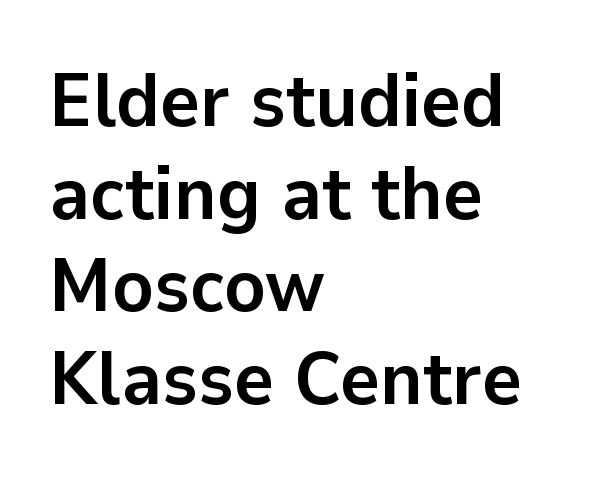
The image shows 76 px semibold sans-serif type, upright; set left-aligned, line spacing 1.22x, normal letter spacing, not underlined; low stroke contrast and a medium x-height.
